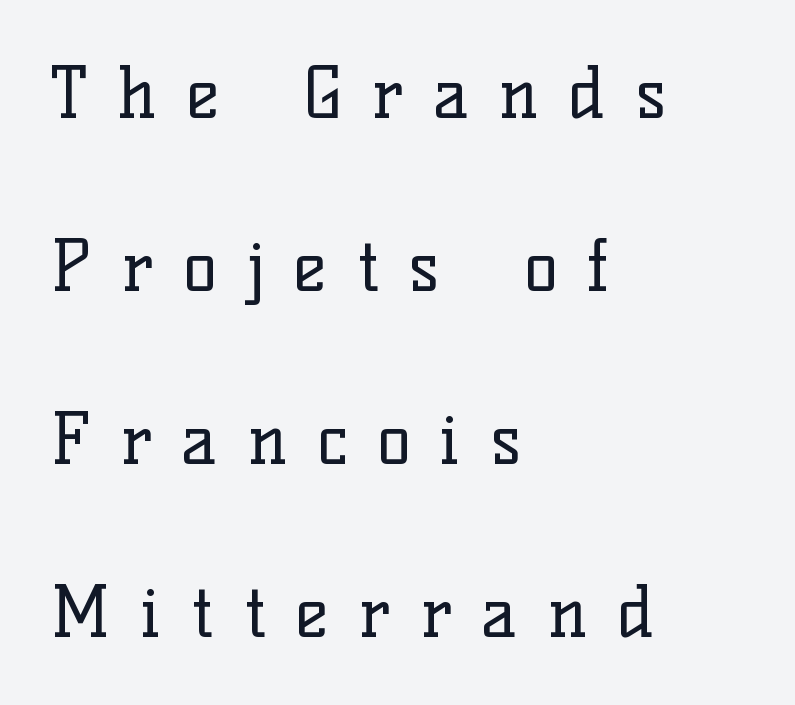
{"serif": "yes", "italic": "no", "bold": "no", "weight": "regular", "width": "normal", "stroke_contrast": "low", "x_height": "medium", "monospaced": "no", "underline": "no", "align": "left", "line_spacing": "loose", "line_spacing_ratio": 2.47, "letter_spacing": "wide", "letter_spacing_em": 0.43, "glyph_px": 70}
